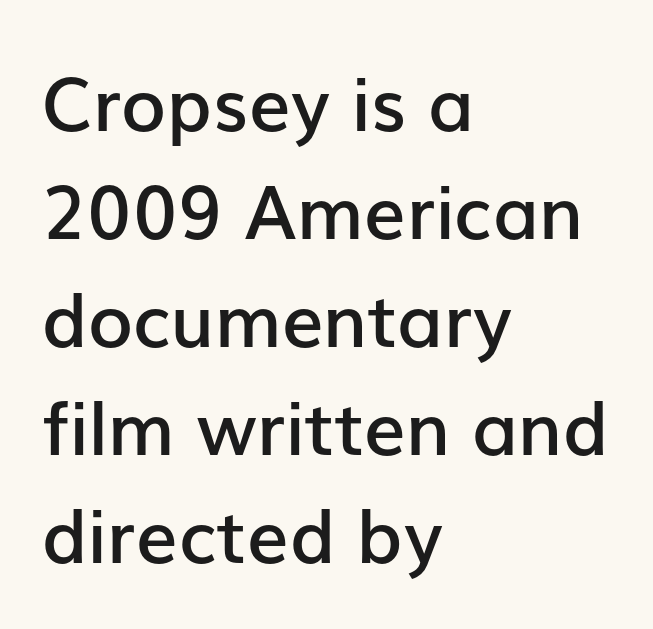
{"serif": "no", "italic": "no", "bold": "semi", "weight": "semibold", "width": "normal", "stroke_contrast": "low", "x_height": "medium", "monospaced": "no", "underline": "no", "align": "left", "line_spacing": "normal", "line_spacing_ratio": 1.46, "letter_spacing": "normal", "letter_spacing_em": 0.0, "glyph_px": 74}
